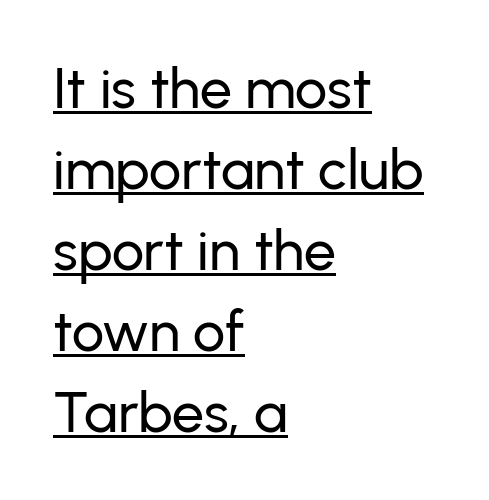
The image shows 57 px sans-serif type, upright; set left-aligned, normal line spacing (1.42x), normal letter spacing, underlined; low stroke contrast and a medium x-height.
